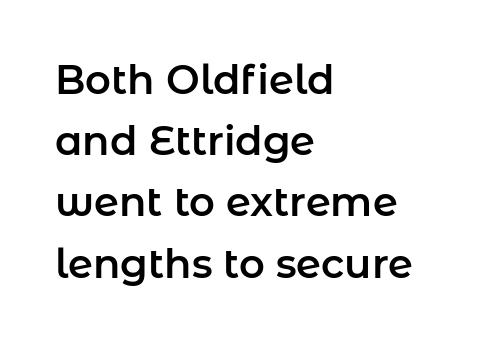
The image shows 40 px sans-serif type, upright; set left-aligned, normal line spacing (1.53x), normal letter spacing, not underlined; low stroke contrast and a medium x-height.
